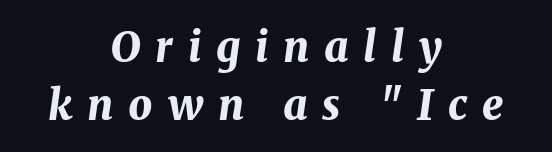
The image shows 42 px bold type, italic (leaning right); set centered, normal line spacing (1.37x), unusually wide letter spacing (+0.35 em), not underlined; medium stroke contrast and a medium x-height.
